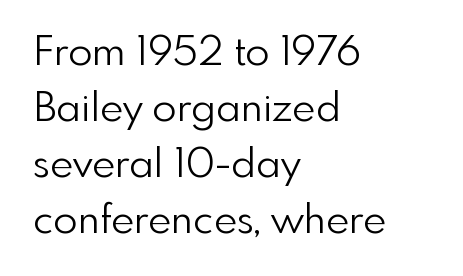
The image shows 40 px light sans-serif type, upright; set left-aligned, normal line spacing (1.4x), normal letter spacing, not underlined; a small x-height.
